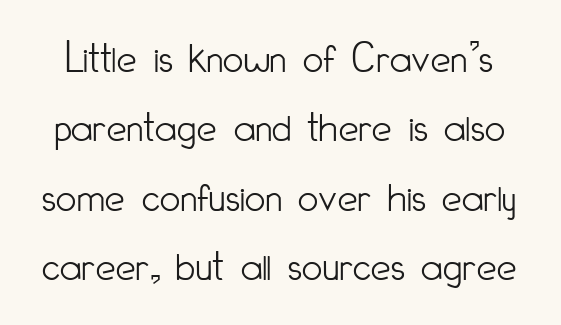
Q: Is the text bold? A: No.
Q: Is the text italic (slanted)? A: No, it is upright.
Q: Is the typeface a serif or a sans-serif typeface? A: Sans-serif.
Q: Is the text underlined? A: No.
Q: Is the spacing between letters normal or unusually wide? A: Normal.
Q: Is the spacing between lines tight, normal or loose? A: Normal.
Q: Width (condensed, normal, or wide)? A: Condensed.
Q: Stroke contrast? A: Low.
Q: x-height? A: Small.
Q: Monospaced? A: No.
